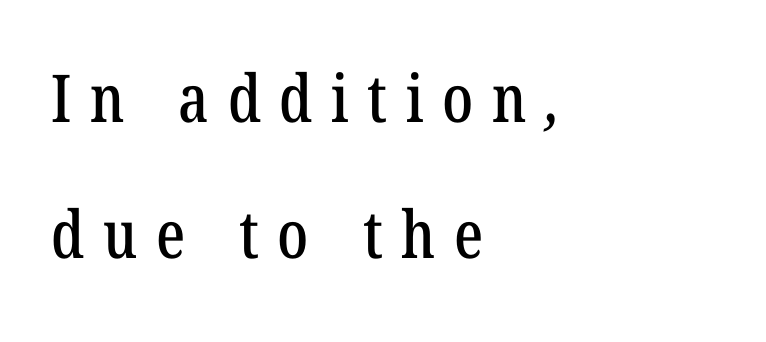
Q: Is the typeface a serif or a sans-serif typeface? A: Serif.
Q: Is the text underlined? A: No.
Q: How is the paragraph aligned? A: Left-aligned.
Q: Is the spacing between letters normal or unusually wide? A: Unusually wide.
Q: Is the spacing between lines tight, normal or loose? A: Loose.
Q: Width (condensed, normal, or wide)? A: Condensed.
Q: Stroke contrast? A: Low.
Q: x-height? A: Medium.
Q: Monospaced? A: No.
